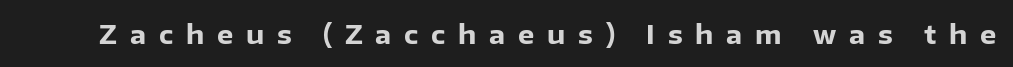
{"italic": "no", "bold": "yes", "underline": "no", "letter_spacing": "wide", "letter_spacing_em": 0.49, "glyph_px": 26}
